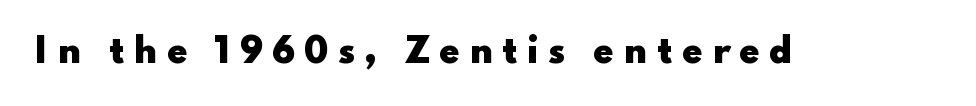
Q: Is the text bold? A: Yes.
Q: Is the text italic (slanted)? A: No, it is upright.
Q: Is the typeface a serif or a sans-serif typeface? A: Sans-serif.
Q: Is the text underlined? A: No.
Q: Is the spacing between letters normal or unusually wide? A: Unusually wide.
Q: Width (condensed, normal, or wide)? A: Wide.
Q: Stroke contrast? A: Low.
Q: x-height? A: Small.
Q: Monospaced? A: No.
